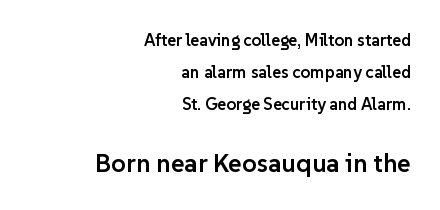
The strip under each line holds only bare page. It's the straight-up-and-down kind of type. Visually, the bottom section dominates because its glyphs are scaled up. The characters look somewhat weighty, a semibold short of true bold.
